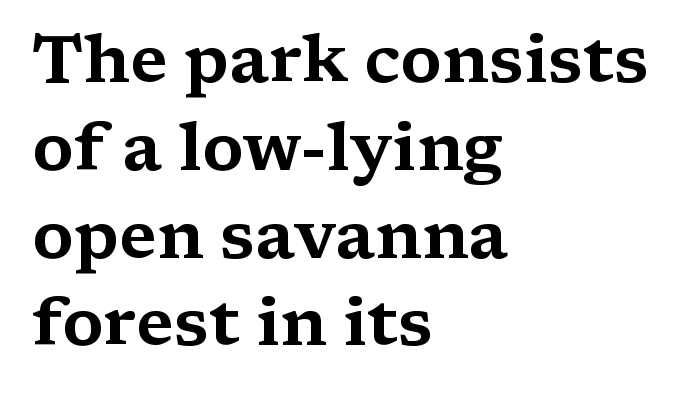
The image shows 67 px wide serif type, upright; set left-aligned, normal line spacing (1.31x), normal letter spacing, not underlined; medium stroke contrast and a medium x-height.
